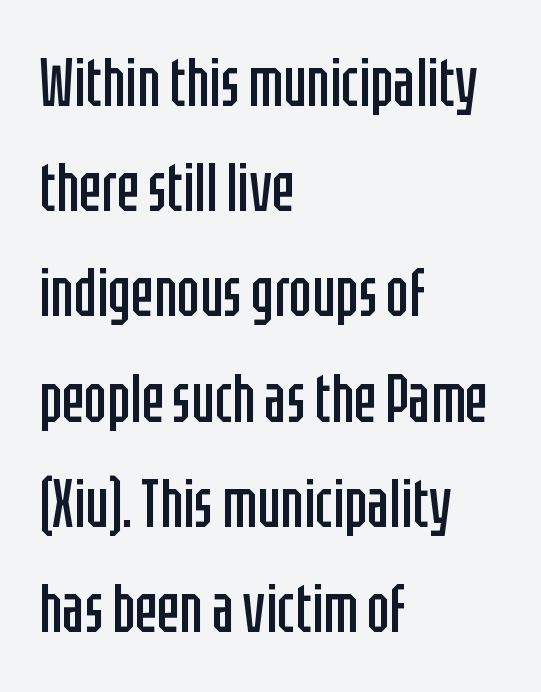
The face used here is rendered with its standard letterfit. These lines are rendered in a variable-pitch font. The font sits on the lighter half of the weight spectrum, regular included. Every stem runs plumb, perpendicular to the baseline.
